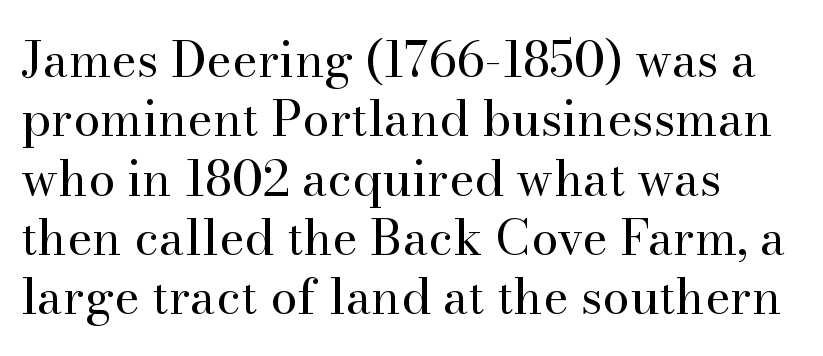
Q: Is the text bold? A: No.
Q: Is the text italic (slanted)? A: No, it is upright.
Q: Is the typeface a serif or a sans-serif typeface? A: Serif.
Q: Is the text underlined? A: No.
Q: How is the paragraph aligned? A: Left-aligned.
Q: Is the spacing between letters normal or unusually wide? A: Normal.
Q: Width (condensed, normal, or wide)? A: Normal.
Q: Stroke contrast? A: High.
Q: x-height? A: Small.
Q: Monospaced? A: No.
